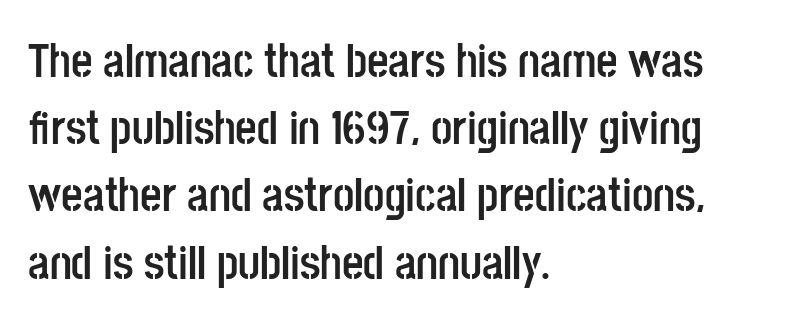
Q: Is the text bold? A: Yes.
Q: Is the text italic (slanted)? A: No, it is upright.
Q: Is the typeface a serif or a sans-serif typeface? A: Sans-serif.
Q: Is the text underlined? A: No.
Q: How is the paragraph aligned? A: Left-aligned.
Q: Is the spacing between letters normal or unusually wide? A: Normal.
Q: Is the spacing between lines tight, normal or loose? A: Normal.
Q: Width (condensed, normal, or wide)? A: Condensed.
Q: Stroke contrast? A: Low.
Q: x-height? A: Large.
Q: Monospaced? A: No.
